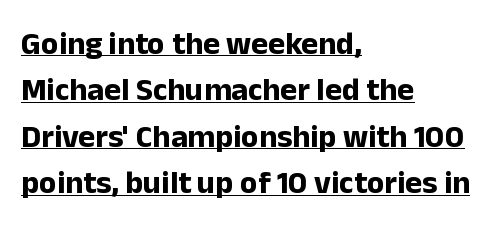
{"serif": "no", "italic": "no", "bold": "yes", "weight": "bold", "width": "normal", "stroke_contrast": "low", "x_height": "medium", "monospaced": "no", "underline": "yes", "align": "left", "line_spacing": "normal", "line_spacing_ratio": 1.45, "letter_spacing": "normal", "letter_spacing_em": 0.0, "glyph_px": 32}
